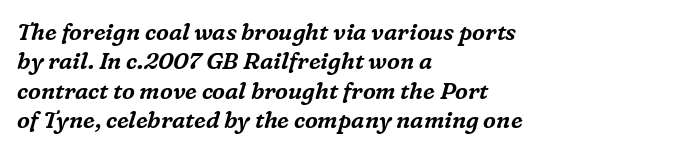
Q: Is the text italic (slanted)? A: Yes, it leans right by about 16 degrees.
Q: Is the text underlined? A: No.
Q: How is the paragraph aligned? A: Left-aligned.
Q: Is the spacing between letters normal or unusually wide? A: Normal.
Q: Is the spacing between lines tight, normal or loose? A: Normal.
